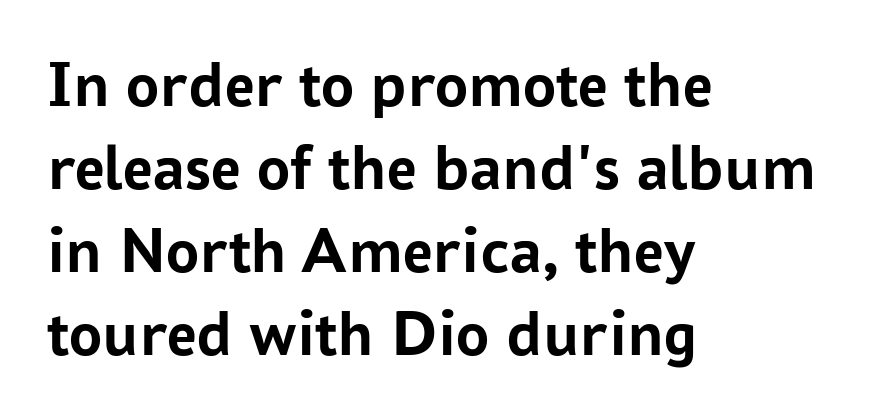
Q: Is the text bold? A: Yes.
Q: Is the text italic (slanted)? A: No, it is upright.
Q: Is the typeface a serif or a sans-serif typeface? A: Sans-serif.
Q: Is the text underlined? A: No.
Q: How is the paragraph aligned? A: Left-aligned.
Q: Is the spacing between letters normal or unusually wide? A: Normal.
Q: Is the spacing between lines tight, normal or loose? A: Normal.
Q: Width (condensed, normal, or wide)? A: Normal.
Q: Stroke contrast? A: Low.
Q: x-height? A: Medium.
Q: Monospaced? A: No.
